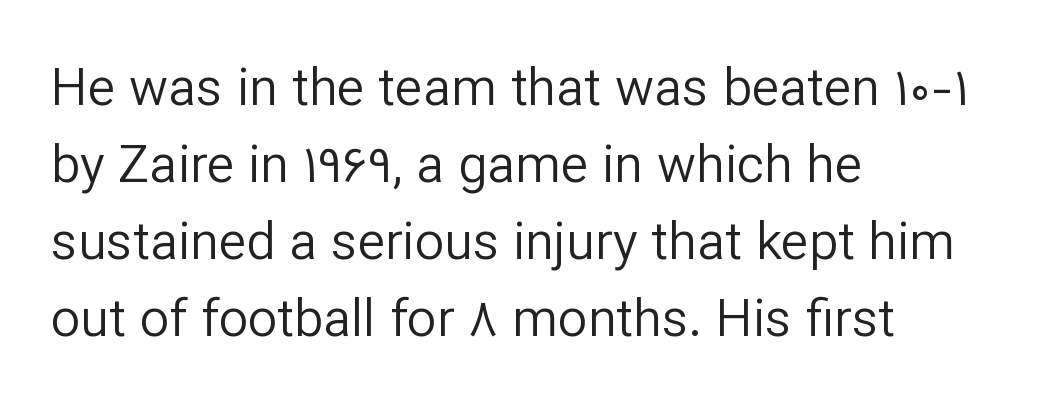
Every stem runs plumb, perpendicular to the baseline. Each stroke keeps to a modest, everyday thickness or less. The letterforms sit shoulder to shoulder at normal distance. The area under the type is left untouched. The passage shown is typed in a proportional face where columns would drift.
